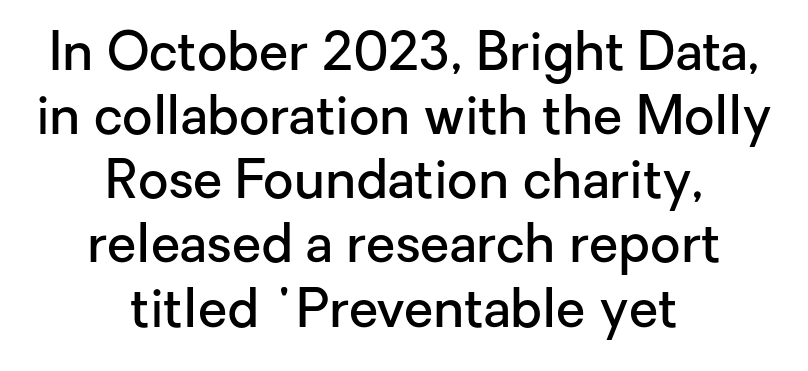
The image shows 53 px semibold sans-serif type, upright; set centered, line spacing 1.21x, normal letter spacing, not underlined; low stroke contrast and a medium x-height.
